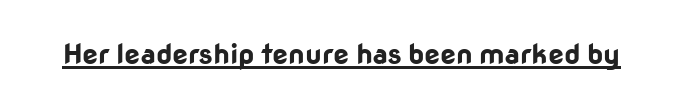
{"serif": "no", "italic": "no", "bold": "yes", "weight": "bold", "width": "normal", "stroke_contrast": "low", "x_height": "medium", "monospaced": "no", "underline": "yes", "letter_spacing": "normal", "letter_spacing_em": 0.0, "glyph_px": 28}
